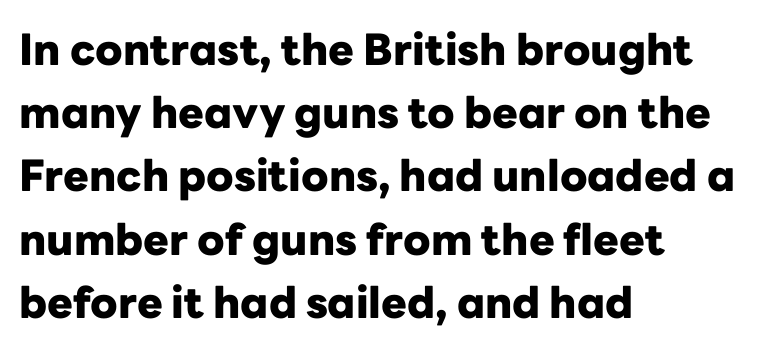
Q: Is the text bold? A: Yes.
Q: Is the text italic (slanted)? A: No, it is upright.
Q: Is the typeface a serif or a sans-serif typeface? A: Sans-serif.
Q: Is the text underlined? A: No.
Q: How is the paragraph aligned? A: Left-aligned.
Q: Is the spacing between letters normal or unusually wide? A: Normal.
Q: Is the spacing between lines tight, normal or loose? A: Normal.
Q: Width (condensed, normal, or wide)? A: Normal.
Q: Stroke contrast? A: Low.
Q: x-height? A: Medium.
Q: Monospaced? A: No.
